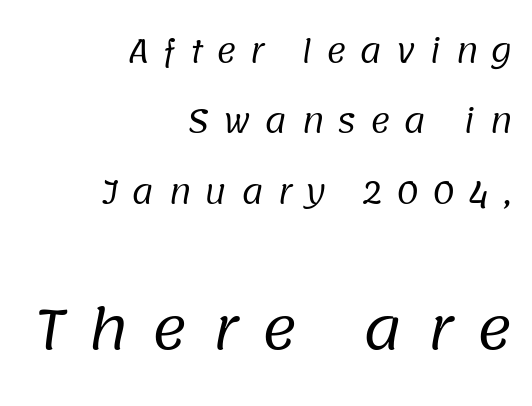
Q: Is the text bold? A: No.
Q: Is the typeface a serif or a sans-serif typeface? A: Sans-serif.
Q: Is the text underlined? A: No.
Q: How is the paragraph aligned? A: Right-aligned.
Q: Is the spacing between letters normal or unusually wide? A: Unusually wide.
Q: Is the spacing between lines tight, normal or loose? A: Loose.
Q: Which block of text is set in a larger size, the first (top) or the second (bottom)? A: The second (bottom) one.
Q: Width (condensed, normal, or wide)? A: Normal.
Q: Stroke contrast? A: Low.
Q: x-height? A: Large.
Q: Monospaced? A: No.
